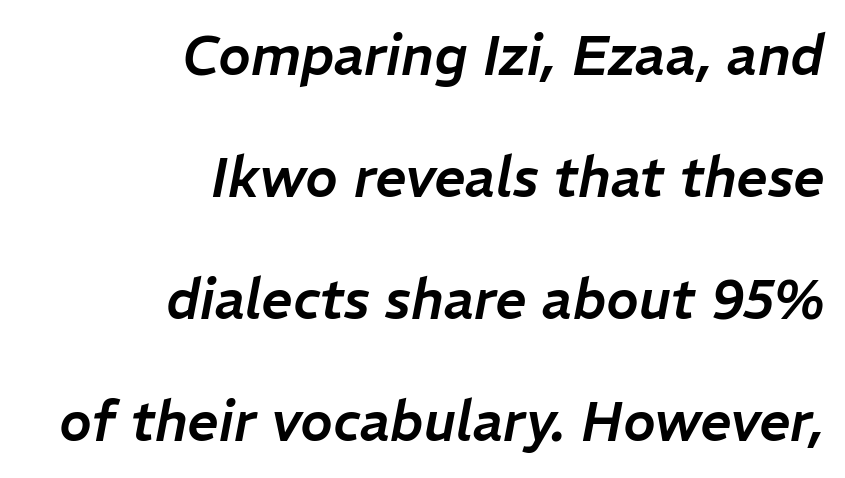
Q: Is the text italic (slanted)? A: Yes, it leans right by about 11 degrees.
Q: Is the text underlined? A: No.
Q: How is the paragraph aligned? A: Right-aligned.
Q: Is the spacing between letters normal or unusually wide? A: Normal.
Q: Is the spacing between lines tight, normal or loose? A: Loose.
Q: Width (condensed, normal, or wide)? A: Normal.
Q: Stroke contrast? A: Low.
Q: x-height? A: Medium.
Q: Monospaced? A: No.
